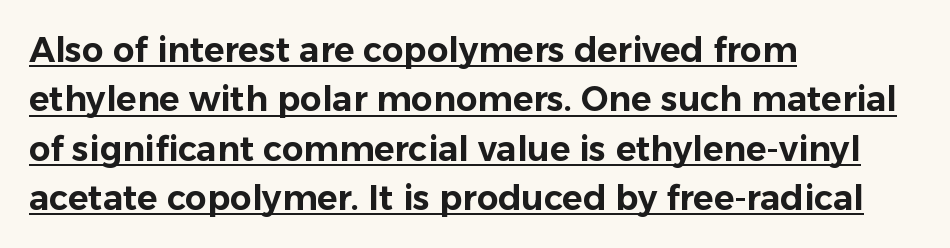
The letters stand upright; this is a roman face. The rendered words wear a rule along their underside. This block has exactly the height ordinary leading produces. Here the designer chose a conventional face with non-uniform glyph widths. In CSS terms this would be text-align: left. Nothing unusual about the tracking: characters are spaced as the font intends.
